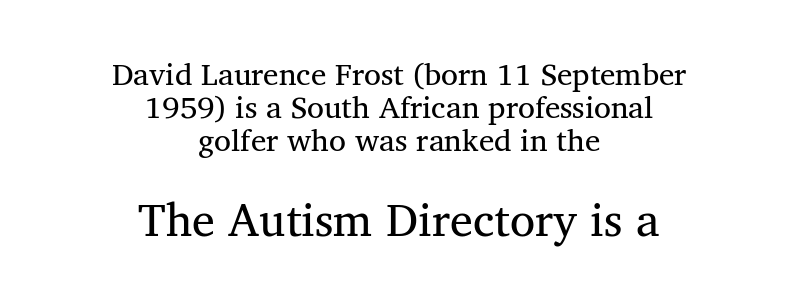
Short and long lines alike share a common midpoint. Underlining? Definitely not there. Words appear dense and cohesive because spacing is normal. The vertical gap from one line to the next is small.
